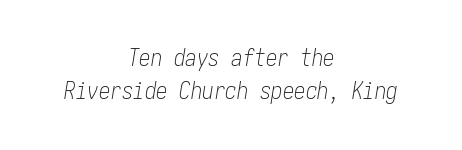
{"italic": "yes", "lean": "right", "slant_degrees": 10, "bold": "no", "underline": "no", "align": "center", "line_spacing": "normal", "line_spacing_ratio": 1.44, "letter_spacing": "normal", "letter_spacing_em": 0.0, "glyph_px": 23}
